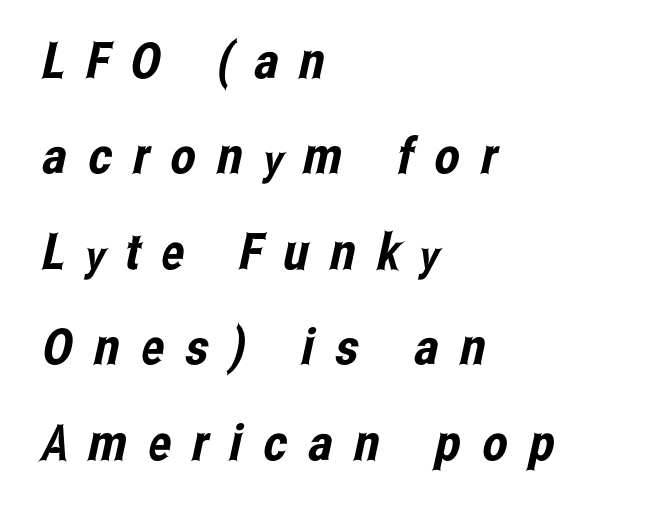
The image shows 50 px condensed sans-serif type; set left-aligned, loose line spacing (1.91x), unusually wide letter spacing (+0.43 em), not underlined; low stroke contrast and a medium x-height.
